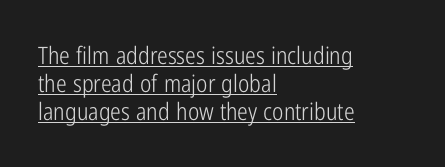
The image shows 24 px text type, upright; set left-aligned, line spacing 1.17x, normal letter spacing, underlined.
